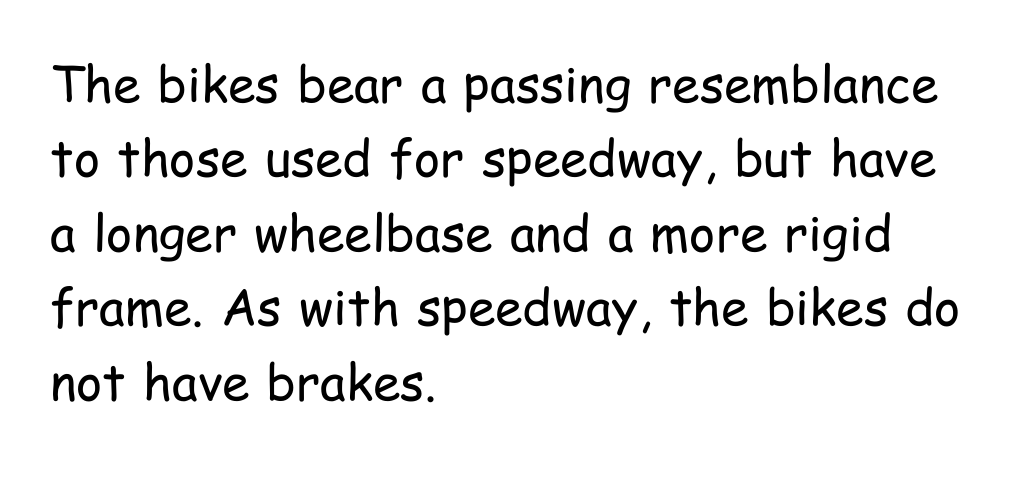
Q: Is the text bold? A: No.
Q: Is the text italic (slanted)? A: No, it is upright.
Q: Is the typeface a serif or a sans-serif typeface? A: Sans-serif.
Q: Is the text underlined? A: No.
Q: How is the paragraph aligned? A: Left-aligned.
Q: Is the spacing between letters normal or unusually wide? A: Normal.
Q: Is the spacing between lines tight, normal or loose? A: Normal.
Q: Width (condensed, normal, or wide)? A: Condensed.
Q: Stroke contrast? A: Low.
Q: x-height? A: Medium.
Q: Monospaced? A: No.
